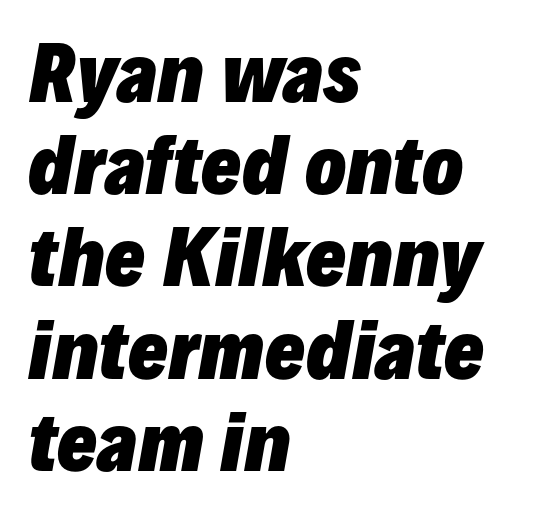
{"italic": "yes", "lean": "right", "slant_degrees": 10, "bold": "yes", "weight": "heavy", "width": "normal", "stroke_contrast": "low", "x_height": "medium", "monospaced": "no", "underline": "no", "align": "left", "line_spacing_ratio": 1.23, "letter_spacing": "normal", "letter_spacing_em": 0.0, "glyph_px": 75}
